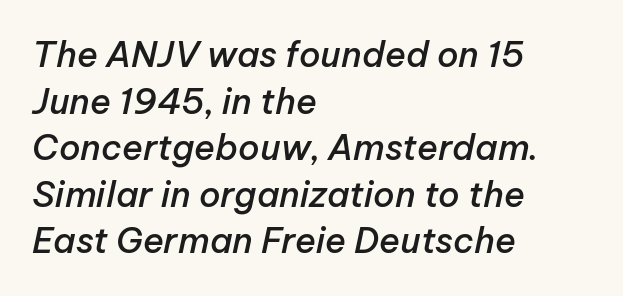
The image shows 35 px semibold type, italic (leaning right); set left-aligned, normal line spacing (1.33x), normal letter spacing, not underlined; low stroke contrast and a medium x-height.
